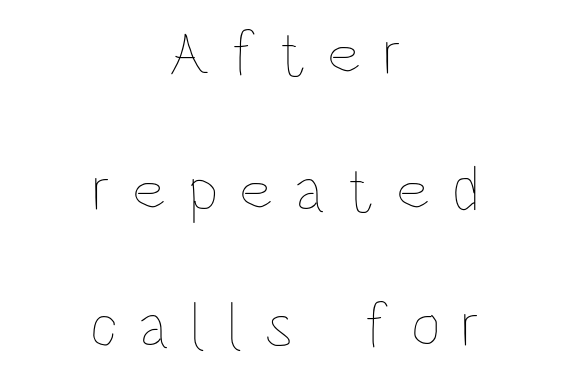
No italicization has been applied; the sample stays upright. Short note: letters widely spaced. The weight tops out at a normal text grade. Looks like regular typesetting: each glyph gets only the width it needs. Horizontal bands of white between lines are thick stripes.
